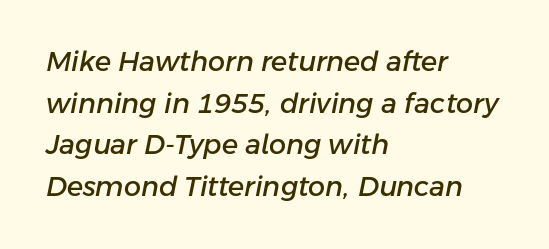
Beneath every word, the page is bare. The typesetter chose a ragged-right arrangement here. It's the slanting kind of type. Students, note that the glyphs here touch the page at normal intervals. This block has exactly the height ordinary leading produces.
